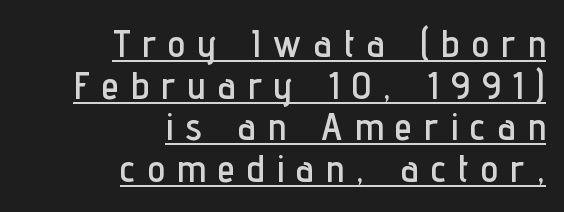
Q: Is the text italic (slanted)? A: No, it is upright.
Q: Is the typeface a serif or a sans-serif typeface? A: Sans-serif.
Q: Is the text underlined? A: Yes.
Q: How is the paragraph aligned? A: Right-aligned.
Q: Is the spacing between letters normal or unusually wide? A: Unusually wide.
Q: Is the spacing between lines tight, normal or loose? A: Tight.
Q: Width (condensed, normal, or wide)? A: Condensed.
Q: Stroke contrast? A: Low.
Q: x-height? A: Medium.
Q: Monospaced? A: No.
